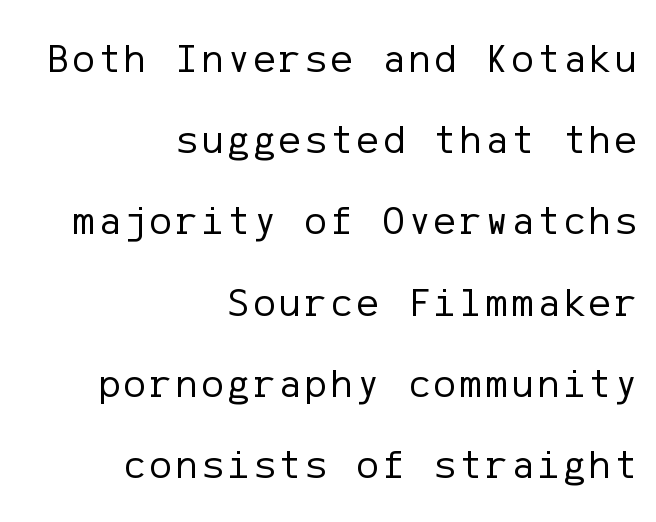
Q: Is the text bold? A: No.
Q: Is the text italic (slanted)? A: No, it is upright.
Q: Is the typeface a serif or a sans-serif typeface? A: Sans-serif.
Q: Is the text underlined? A: No.
Q: How is the paragraph aligned? A: Right-aligned.
Q: Is the spacing between lines tight, normal or loose? A: Loose.
Q: Width (condensed, normal, or wide)? A: Normal.
Q: Stroke contrast? A: Low.
Q: x-height? A: Medium.
